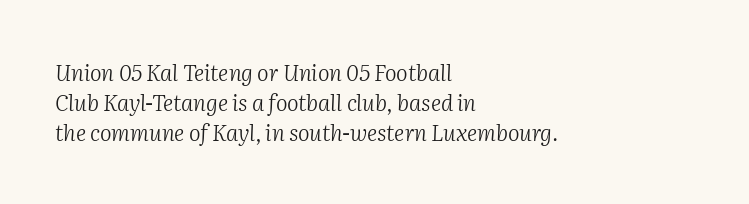
Plain, unruled lines of type. The passage shown stacks its lines at a standard gap. The strokes carry an ordinary text weight at most. Typeset ragged right — the left edge is the straight one. The line texture is even and compact thanks to regular tracking. Posture: slanted.
